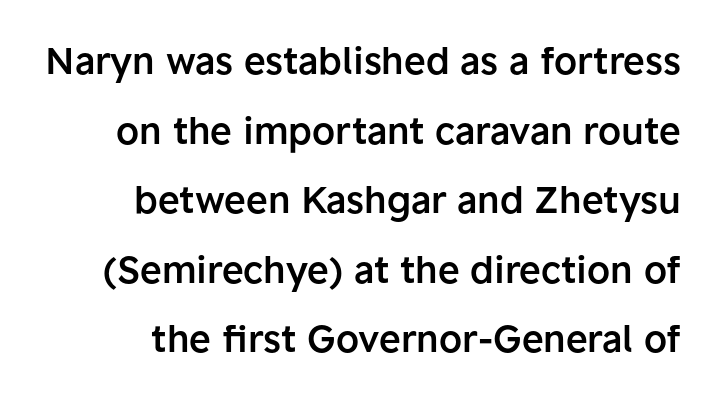
Q: Is the text bold? A: Semi-bold.
Q: Is the text italic (slanted)? A: No, it is upright.
Q: Is the typeface a serif or a sans-serif typeface? A: Sans-serif.
Q: Is the text underlined? A: No.
Q: How is the paragraph aligned? A: Right-aligned.
Q: Is the spacing between letters normal or unusually wide? A: Normal.
Q: Width (condensed, normal, or wide)? A: Normal.
Q: Stroke contrast? A: Low.
Q: x-height? A: Medium.
Q: Monospaced? A: No.
